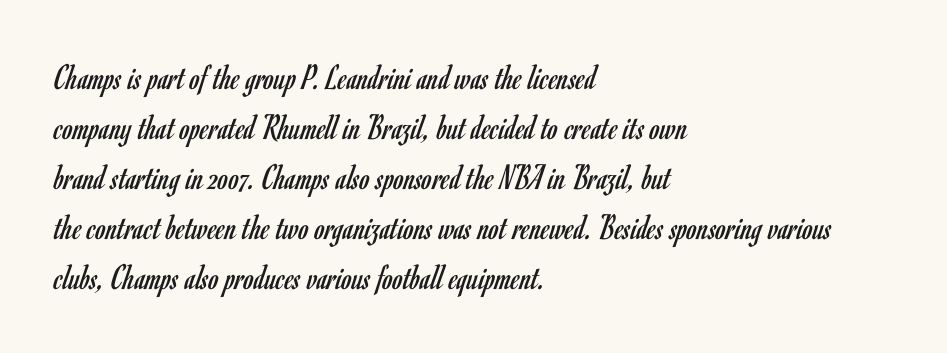
Q: Is the text bold? A: No.
Q: Is the text italic (slanted)? A: Yes.
Q: Is the typeface a serif or a sans-serif typeface? A: Sans-serif.
Q: Is the text underlined? A: No.
Q: How is the paragraph aligned? A: Left-aligned.
Q: Is the spacing between letters normal or unusually wide? A: Normal.
Q: Is the spacing between lines tight, normal or loose? A: Normal.
Q: Width (condensed, normal, or wide)? A: Condensed.
Q: Stroke contrast? A: Low.
Q: x-height? A: Small.
Q: Monospaced? A: No.
